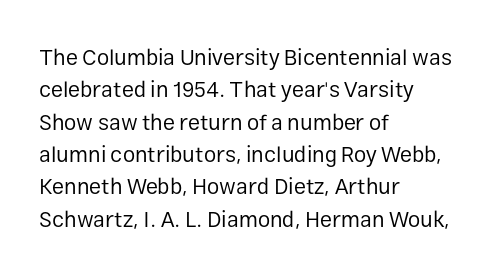
{"italic": "no", "bold": "no", "underline": "no", "align": "left", "line_spacing": "normal", "line_spacing_ratio": 1.47, "letter_spacing": "normal", "letter_spacing_em": 0.0, "glyph_px": 22}
